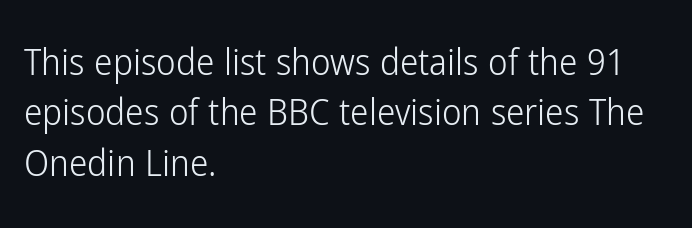
{"serif": "no", "italic": "no", "bold": "no", "weight": "light", "width": "condensed", "stroke_contrast": "low", "x_height": "medium", "monospaced": "no", "underline": "no", "align": "left", "line_spacing": "normal", "line_spacing_ratio": 1.36, "letter_spacing": "normal", "letter_spacing_em": 0.0, "glyph_px": 37}
